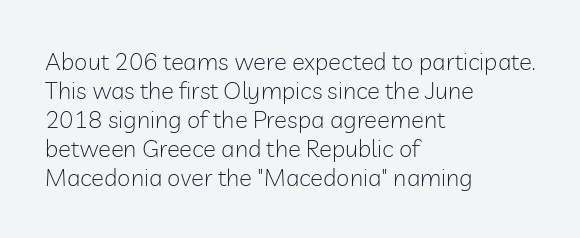
{"italic": "no", "bold": "no", "underline": "no", "align": "left", "line_spacing_ratio": 1.21, "letter_spacing": "normal", "letter_spacing_em": 0.0, "glyph_px": 24}
